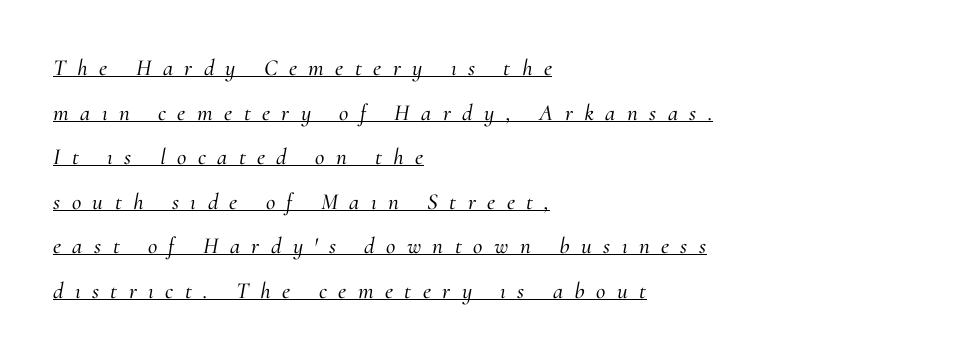
Q: Is the text italic (slanted)? A: Yes, it leans right by about 10 degrees.
Q: Is the text underlined? A: Yes.
Q: How is the paragraph aligned? A: Left-aligned.
Q: Is the spacing between letters normal or unusually wide? A: Unusually wide.
Q: Is the spacing between lines tight, normal or loose? A: Loose.
